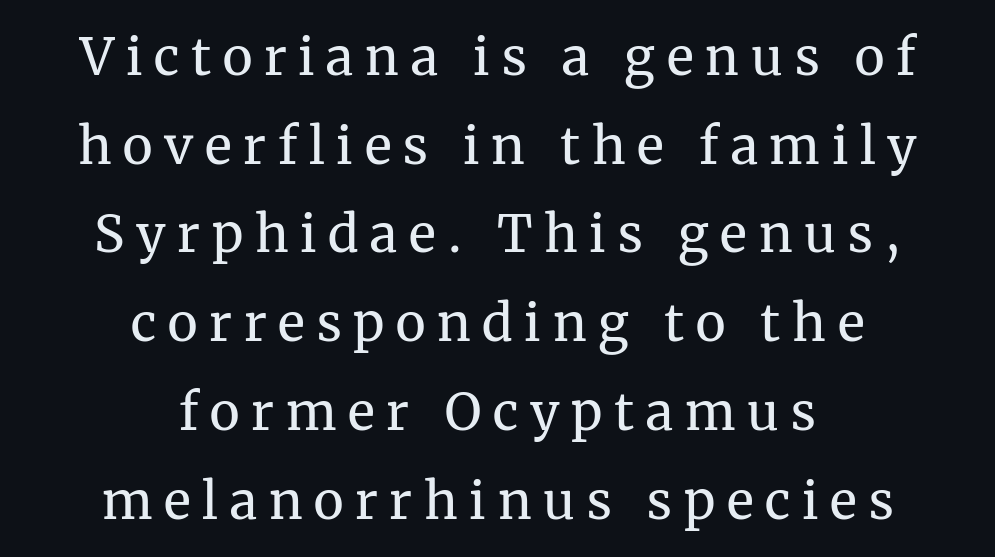
The image shows 51 px regular-weight serif type, upright; set centered, line spacing 1.74x, unusually wide letter spacing (+0.23 em), not underlined; medium stroke contrast and a medium x-height.
